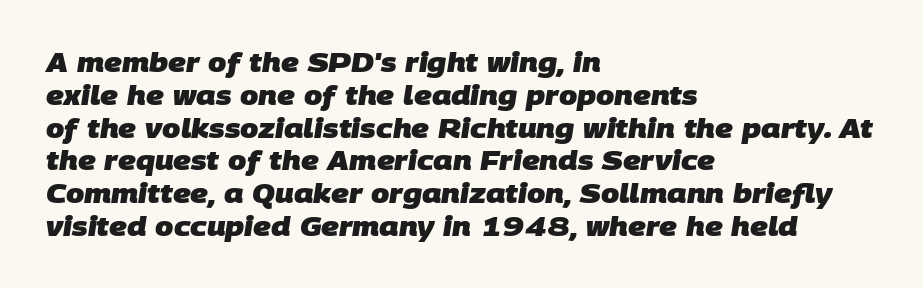
The image shows 26 px bold type; set left-aligned, normal line spacing (1.26x), normal letter spacing, not underlined.
